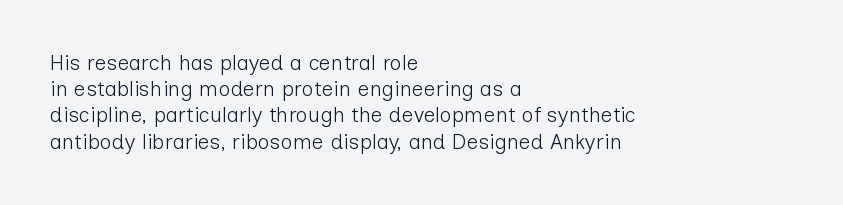
{"italic": "no", "bold": "no", "underline": "no", "align": "left", "line_spacing": "normal", "line_spacing_ratio": 1.25, "letter_spacing": "normal", "letter_spacing_em": 0.0, "glyph_px": 21}
